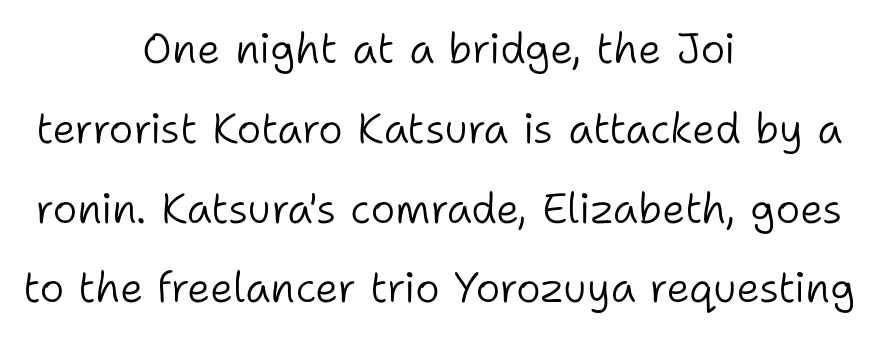
Q: Is the text bold? A: No.
Q: Is the text italic (slanted)? A: No, it is upright.
Q: Is the typeface a serif or a sans-serif typeface? A: Sans-serif.
Q: Is the text underlined? A: No.
Q: How is the paragraph aligned? A: Centered.
Q: Is the spacing between letters normal or unusually wide? A: Normal.
Q: Is the spacing between lines tight, normal or loose? A: Loose.
Q: Width (condensed, normal, or wide)? A: Normal.
Q: Stroke contrast? A: Low.
Q: x-height? A: Medium.
Q: Monospaced? A: No.
